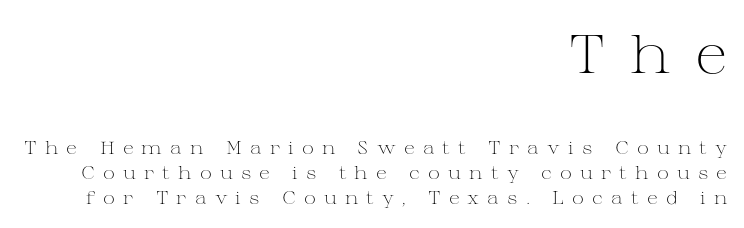
Q: Is the text bold? A: No.
Q: Is the text italic (slanted)? A: No, it is upright.
Q: Is the typeface a serif or a sans-serif typeface? A: Serif.
Q: Is the text underlined? A: No.
Q: How is the paragraph aligned? A: Right-aligned.
Q: Is the spacing between letters normal or unusually wide? A: Unusually wide.
Q: Is the spacing between lines tight, normal or loose? A: Normal.
Q: Which block of text is set in a larger size, the first (top) or the second (bottom)? A: The first (top) one.
Q: Width (condensed, normal, or wide)? A: Wide.
Q: Stroke contrast? A: Medium.
Q: x-height? A: Medium.
Q: Monospaced? A: No.
